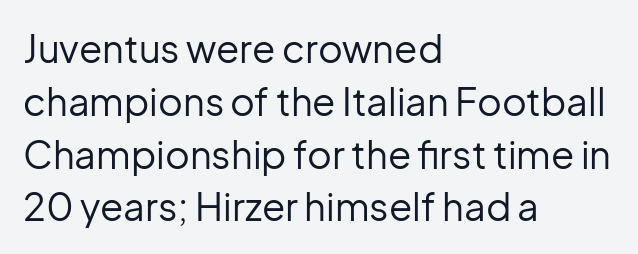
{"serif": "no", "italic": "no", "bold": "no", "weight": "regular", "width": "normal", "stroke_contrast": "low", "x_height": "medium", "monospaced": "no", "underline": "no", "align": "left", "line_spacing": "normal", "line_spacing_ratio": 1.39, "letter_spacing": "normal", "letter_spacing_em": 0.0, "glyph_px": 38}
